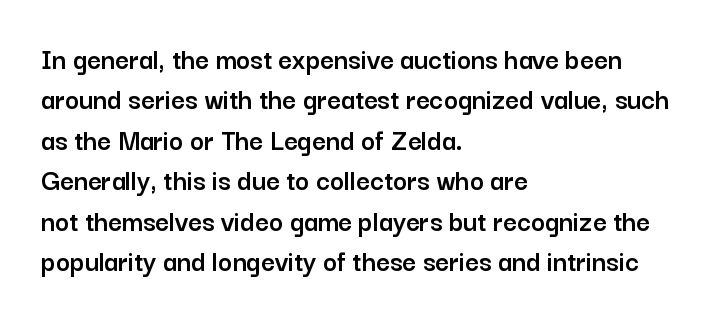
The image shows 30 px sans-serif type, upright; set left-aligned, normal line spacing (1.35x), normal letter spacing, not underlined; low stroke contrast and a medium x-height.
